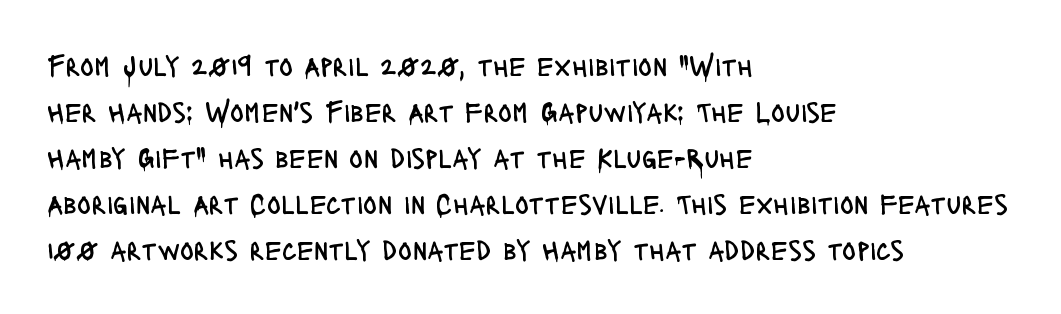
The image shows 29 px regular-weight, condensed sans-serif type, upright; set left-aligned, normal line spacing (1.59x), normal letter spacing, not underlined; low stroke contrast and a large x-height.
